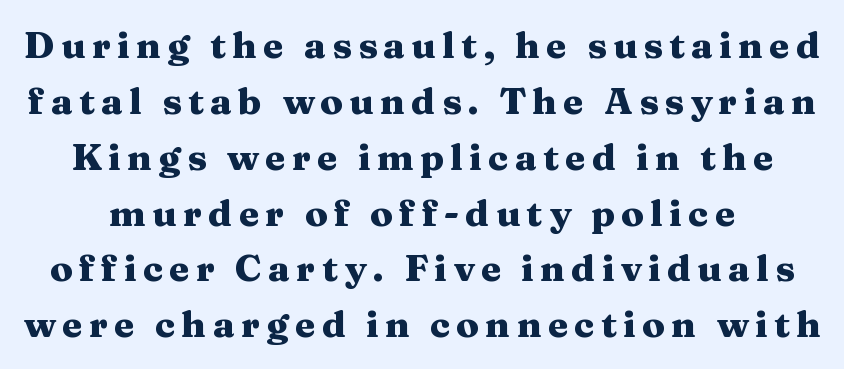
Q: Is the text bold? A: Yes.
Q: Is the text italic (slanted)? A: No, it is upright.
Q: Is the typeface a serif or a sans-serif typeface? A: Serif.
Q: Is the text underlined? A: No.
Q: Is the spacing between lines tight, normal or loose? A: Normal.
Q: Width (condensed, normal, or wide)? A: Wide.
Q: Stroke contrast? A: Medium.
Q: x-height? A: Medium.
Q: Monospaced? A: No.
